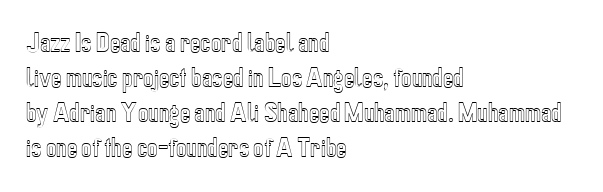
The image shows 22 px text type, upright; set left-aligned, normal line spacing (1.59x), normal letter spacing, not underlined.
